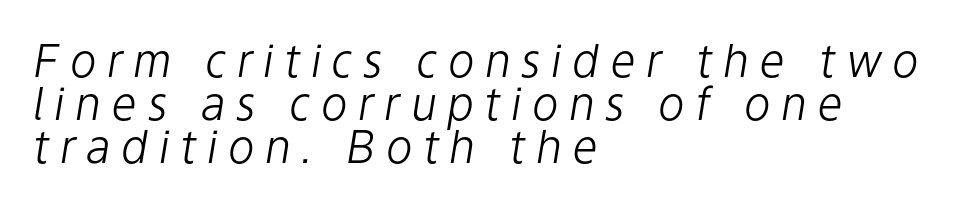
Q: Is the text bold? A: No.
Q: Is the text italic (slanted)? A: Yes, it leans right by about 9 degrees.
Q: Is the text underlined? A: No.
Q: How is the paragraph aligned? A: Left-aligned.
Q: Is the spacing between letters normal or unusually wide? A: Unusually wide.
Q: Is the spacing between lines tight, normal or loose? A: Tight.
Q: Width (condensed, normal, or wide)? A: Normal.
Q: Stroke contrast? A: Low.
Q: x-height? A: Medium.
Q: Monospaced? A: No.
